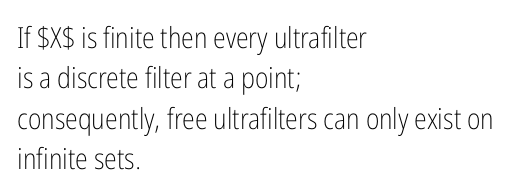
{"serif": "no", "italic": "no", "bold": "no", "weight": "light", "width": "condensed", "stroke_contrast": "low", "x_height": "medium", "monospaced": "no", "underline": "no", "align": "left", "line_spacing": "normal", "line_spacing_ratio": 1.39, "letter_spacing": "normal", "letter_spacing_em": 0.0, "glyph_px": 29}
